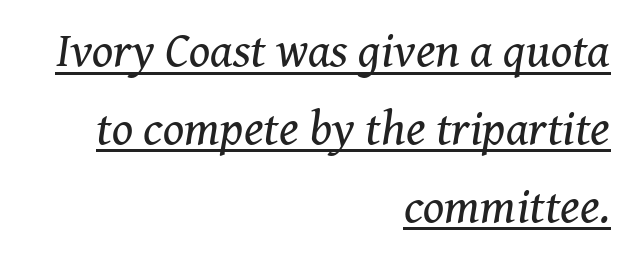
The image shows 49 px regular-weight serif type, italic (leaning right); set right-aligned, normal line spacing (1.59x), normal letter spacing, underlined; medium stroke contrast and a medium x-height.
